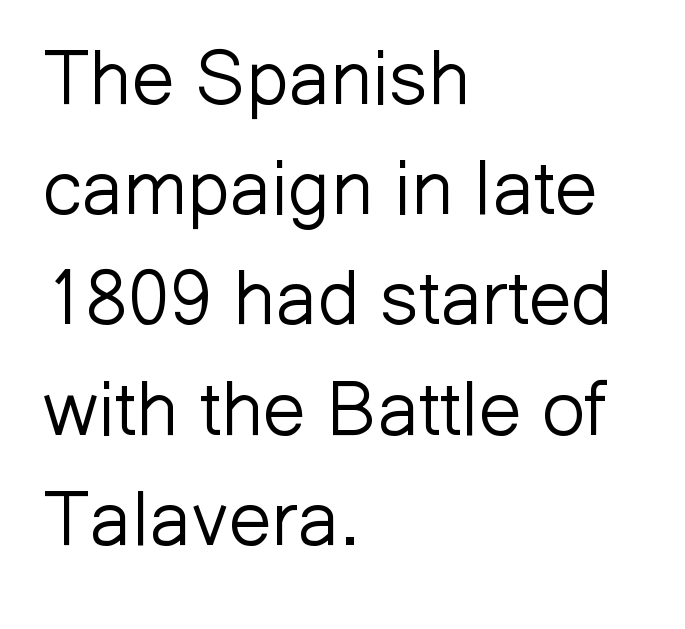
{"serif": "no", "italic": "no", "bold": "no", "weight": "light", "width": "normal", "stroke_contrast": "low", "x_height": "medium", "monospaced": "no", "underline": "no", "align": "left", "line_spacing": "normal", "line_spacing_ratio": 1.45, "letter_spacing": "normal", "letter_spacing_em": 0.0, "glyph_px": 76}
